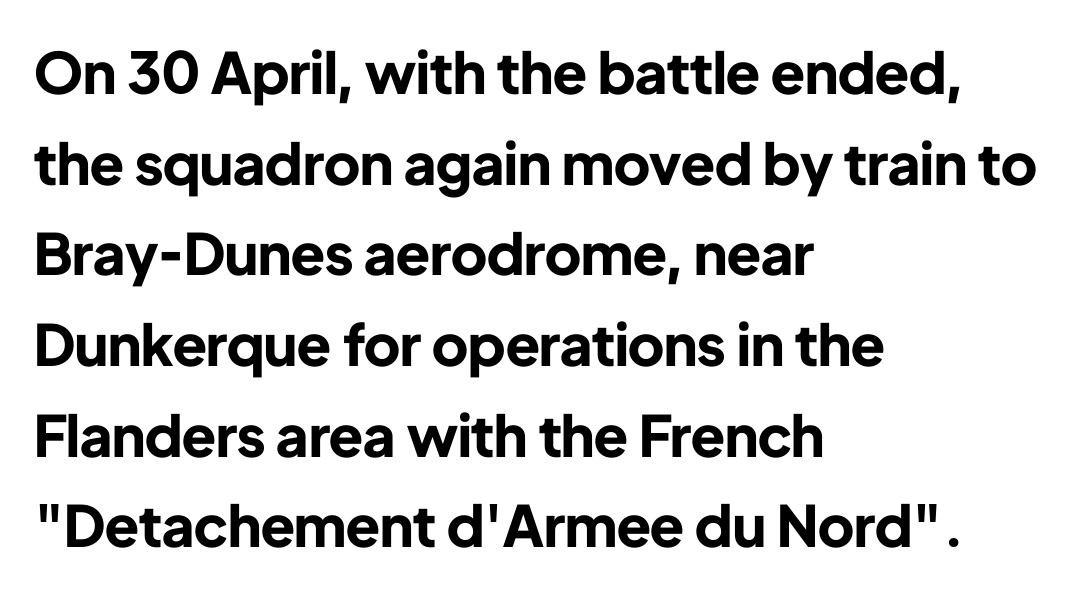
{"serif": "no", "italic": "no", "bold": "yes", "weight": "bold", "width": "normal", "stroke_contrast": "low", "x_height": "medium", "monospaced": "no", "underline": "no", "align": "left", "line_spacing": "normal", "line_spacing_ratio": 1.59, "letter_spacing": "normal", "letter_spacing_em": 0.0, "glyph_px": 57}
